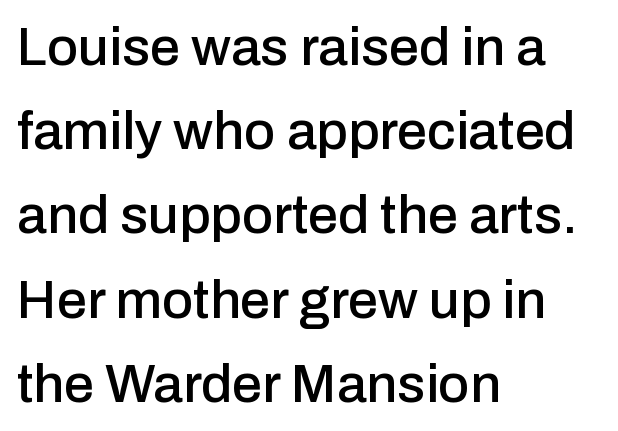
Q: Is the text italic (slanted)? A: No, it is upright.
Q: Is the typeface a serif or a sans-serif typeface? A: Sans-serif.
Q: Is the text underlined? A: No.
Q: How is the paragraph aligned? A: Left-aligned.
Q: Is the spacing between letters normal or unusually wide? A: Normal.
Q: Is the spacing between lines tight, normal or loose? A: Normal.
Q: Width (condensed, normal, or wide)? A: Normal.
Q: Stroke contrast? A: Low.
Q: x-height? A: Medium.
Q: Monospaced? A: No.
